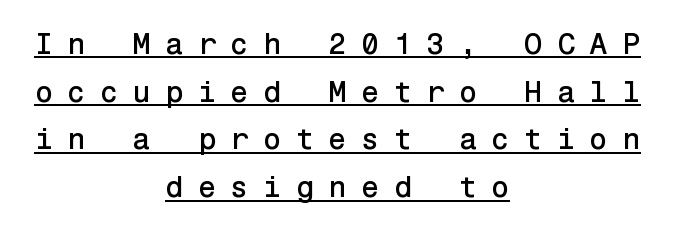
Q: Is the text italic (slanted)? A: No, it is upright.
Q: Is the typeface a serif or a sans-serif typeface? A: Sans-serif.
Q: Is the text underlined? A: Yes.
Q: How is the paragraph aligned? A: Centered.
Q: Is the spacing between letters normal or unusually wide? A: Unusually wide.
Q: Is the spacing between lines tight, normal or loose? A: Normal.
Q: Width (condensed, normal, or wide)? A: Normal.
Q: Stroke contrast? A: Low.
Q: x-height? A: Medium.
